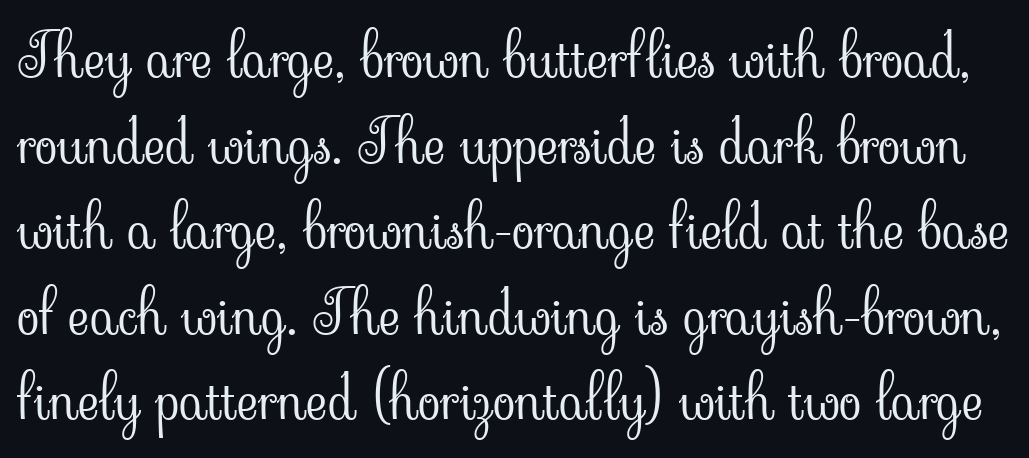
{"serif": "yes", "italic": "no", "bold": "no", "weight": "light", "width": "normal", "stroke_contrast": "low", "x_height": "small", "monospaced": "no", "underline": "no", "line_spacing": "normal", "line_spacing_ratio": 1.45, "letter_spacing": "normal", "letter_spacing_em": 0.0, "glyph_px": 59}
